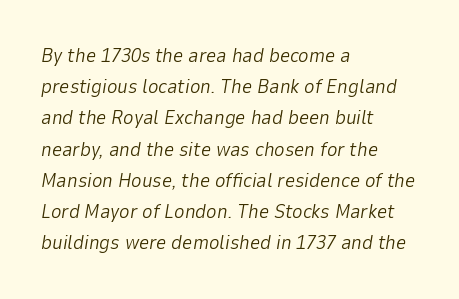
{"italic": "yes", "lean": "right", "slant_degrees": 9, "bold": "no", "underline": "no", "align": "left", "line_spacing": "normal", "line_spacing_ratio": 1.56, "letter_spacing": "normal", "letter_spacing_em": 0.0, "glyph_px": 20}
